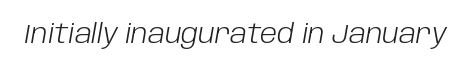
The face used here is rendered with its standard letterfit. The words here are not underlined. Does the lettering tilt? It does — this is italic. The passage shown is not bold in any degree.
